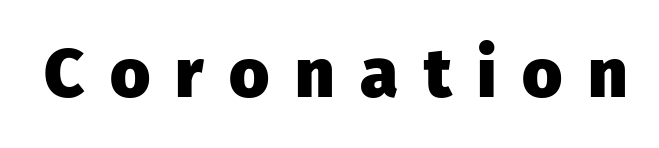
Q: Is the text bold? A: Yes.
Q: Is the text italic (slanted)? A: No, it is upright.
Q: Is the typeface a serif or a sans-serif typeface? A: Sans-serif.
Q: Is the text underlined? A: No.
Q: Is the spacing between letters normal or unusually wide? A: Unusually wide.
Q: Width (condensed, normal, or wide)? A: Normal.
Q: Stroke contrast? A: Low.
Q: x-height? A: Medium.
Q: Monospaced? A: No.
